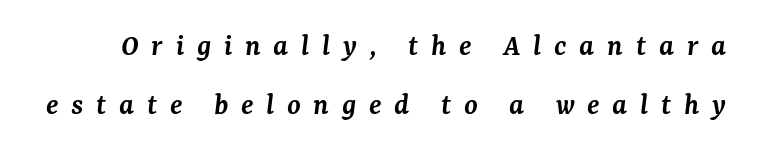
{"serif": "yes", "italic": "yes", "lean": "right", "slant_degrees": 7, "bold": "semi", "weight": "semibold", "width": "normal", "stroke_contrast": "medium", "x_height": "medium", "monospaced": "no", "underline": "no", "line_spacing_ratio": 1.89, "letter_spacing": "wide", "letter_spacing_em": 0.41, "glyph_px": 31}
